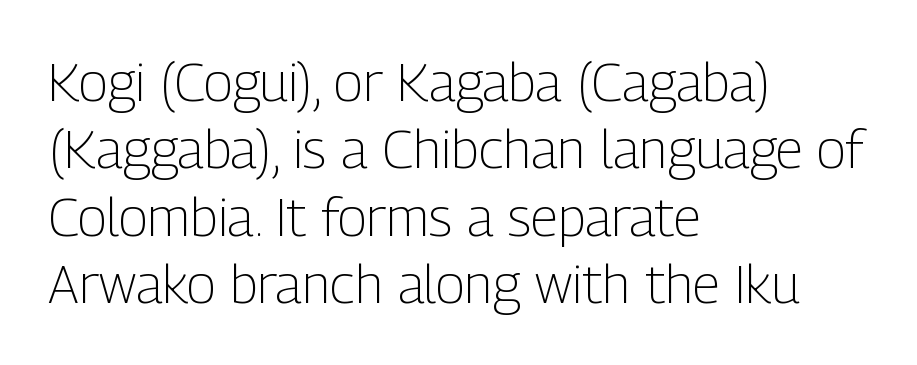
Typographically, this falls in the sans-serif category. Standard letterfit; no display-style spreading of the glyphs. The cut favours lightness, reaching ordinary text weight at its darkest. Casual observation: everything's shoved over to the left. Unlike italic type, these characters show no tilt at all. The specimen omits any rule beneath the text block's lines.
